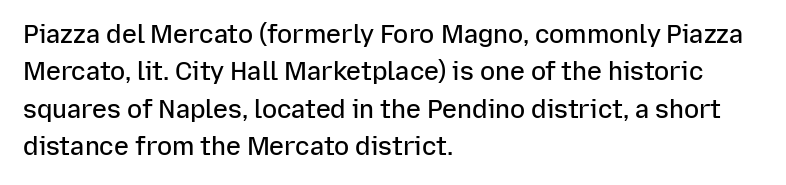
Q: Is the text bold? A: Semi-bold.
Q: Is the text italic (slanted)? A: No, it is upright.
Q: Is the text underlined? A: No.
Q: How is the paragraph aligned? A: Left-aligned.
Q: Is the spacing between letters normal or unusually wide? A: Normal.
Q: Is the spacing between lines tight, normal or loose? A: Normal.
